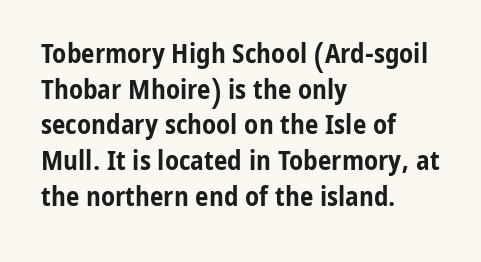
Q: Is the text bold? A: Yes.
Q: Is the text italic (slanted)? A: No, it is upright.
Q: Is the text underlined? A: No.
Q: How is the paragraph aligned? A: Left-aligned.
Q: Is the spacing between letters normal or unusually wide? A: Normal.
Q: Is the spacing between lines tight, normal or loose? A: Normal.
